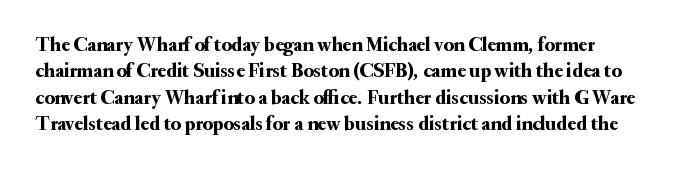
Compared with typical body copy, the letter spacing here is the same. The type sits square on the baseline with zero lean. The glyphs are unaccompanied by any horizontal stroke below them. Students, observe: this is what conventionally led text looks like.
